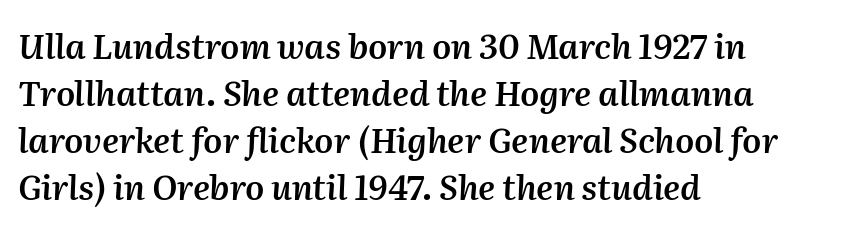
The image shows 34 px semibold type, italic (leaning right); set left-aligned, normal line spacing (1.38x), normal letter spacing, not underlined; medium stroke contrast and a medium x-height.
